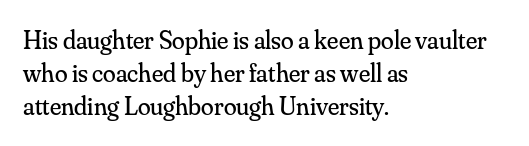
When letters stand straight like this, we call the style roman or upright. These lines sit exactly where default settings would place them. Students, note that the glyphs here touch the page at normal intervals. The passage shown is not bold in any degree. In CSS terms this would be text-align: left. Underlining? Definitely not there.
